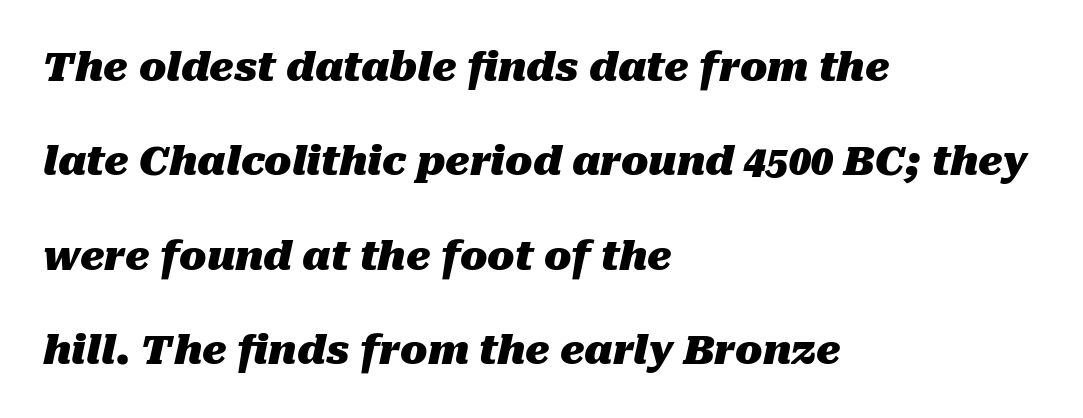
The image shows 40 px heavy type, italic (leaning right); set left-aligned, loose line spacing (2.36x), normal letter spacing, not underlined; medium stroke contrast and a medium x-height.
